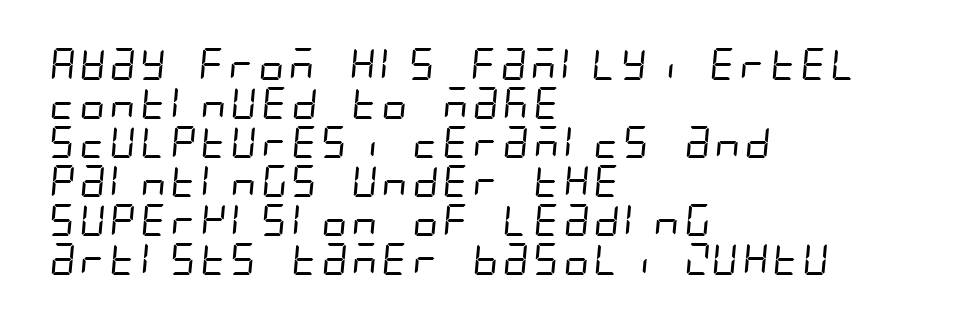
The image shows 32 px regular-weight, condensed sans-serif type; set left-aligned, line spacing 1.22x, normal letter spacing, not underlined; low stroke contrast and a large x-height.
